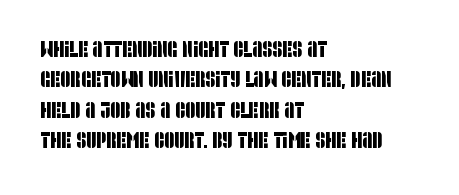
Anything drawn beneath the words? Only blank space. Inter-character spacing is left at the font's built-in metrics. Compared with a centered layout, this one pins lines to the left instead. Does the leading feel generous? No, just average.
